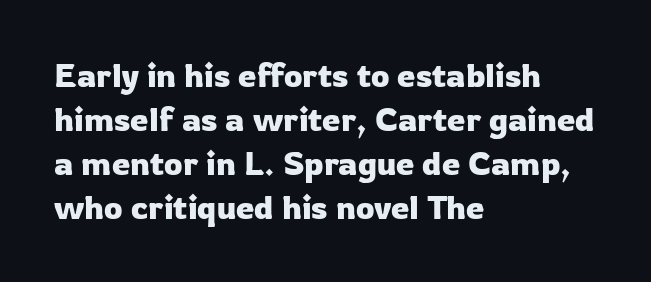
{"serif": "no", "italic": "no", "width": "normal", "stroke_contrast": "low", "x_height": "medium", "monospaced": "no", "underline": "no", "align": "left", "line_spacing": "normal", "line_spacing_ratio": 1.33, "letter_spacing": "normal", "letter_spacing_em": 0.0, "glyph_px": 33}
